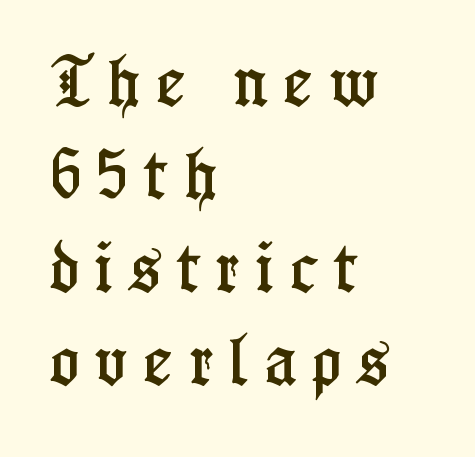
A typesetter would call this leading conventional body-copy spacing. When letters stand straight like this, we call the style roman or upright. The typesetter chose a ragged-right arrangement here. Anything drawn beneath the words? Only blank space. The face used here is rendered with a markedly widened letterfit. To sum up the face: it has serifs.
